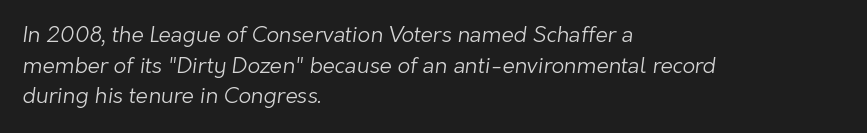
{"bold": "no", "underline": "no", "align": "left", "line_spacing": "normal", "line_spacing_ratio": 1.39, "letter_spacing": "normal", "letter_spacing_em": 0.0, "glyph_px": 22}
